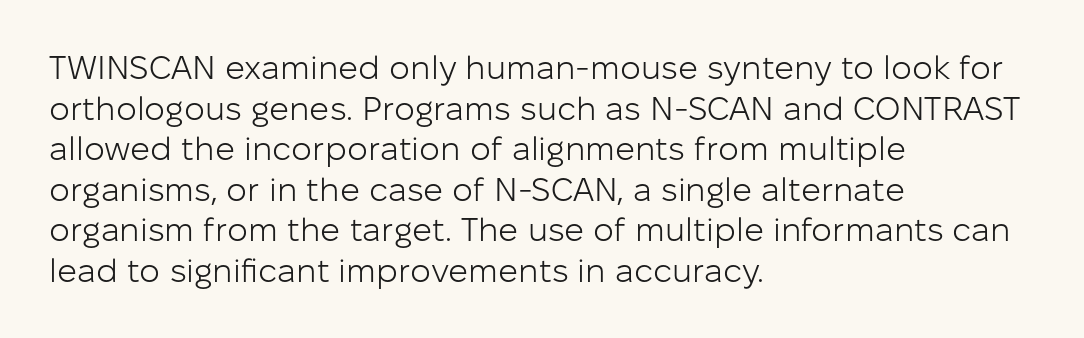
{"serif": "no", "italic": "no", "bold": "no", "weight": "light", "width": "normal", "stroke_contrast": "low", "x_height": "medium", "monospaced": "no", "underline": "no", "align": "left", "line_spacing_ratio": 1.23, "letter_spacing": "normal", "letter_spacing_em": 0.0, "glyph_px": 33}
